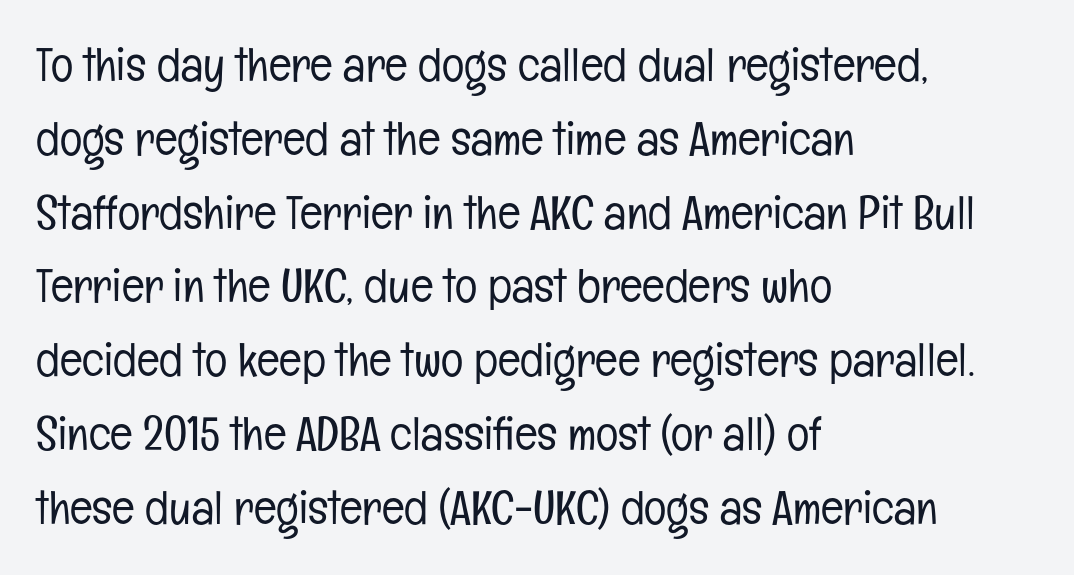
These lines are composed in type without serifs. Varying glyph widths throughout — classic text-font behaviour. In terms of posture, this sample is upright. Inter-character spacing is left at the font's built-in metrics.
